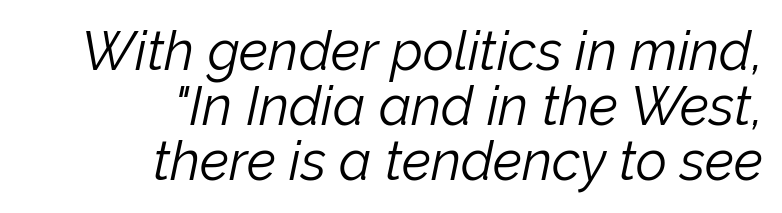
Q: Is the text bold? A: No.
Q: Is the text italic (slanted)? A: Yes, it leans right by about 12 degrees.
Q: Is the text underlined? A: No.
Q: How is the paragraph aligned? A: Right-aligned.
Q: Is the spacing between letters normal or unusually wide? A: Normal.
Q: Is the spacing between lines tight, normal or loose? A: Tight.
Q: Width (condensed, normal, or wide)? A: Normal.
Q: Stroke contrast? A: Low.
Q: x-height? A: Medium.
Q: Monospaced? A: No.
